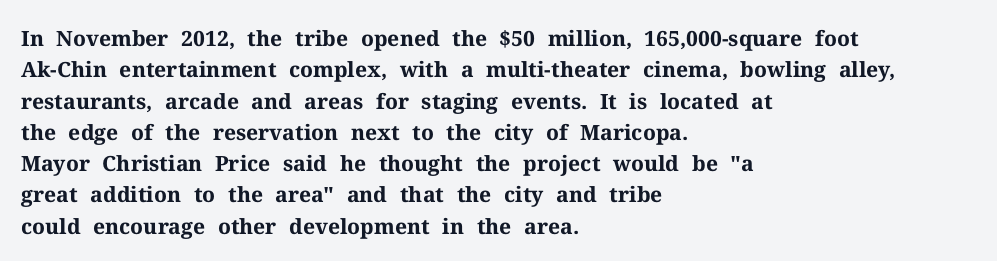
The image shows 21 px bold type, upright; set left-aligned, normal line spacing (1.49x), normal letter spacing, not underlined.
